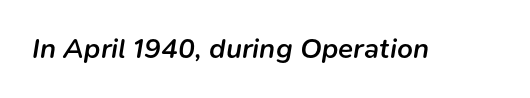
This rendering leaves character spacing at its baseline value. The text carries the slant typical of an italic or oblique font. The letters advance in unequal steps, a hallmark of proportional type. This is the in-between weight designers call semibold or demi.
